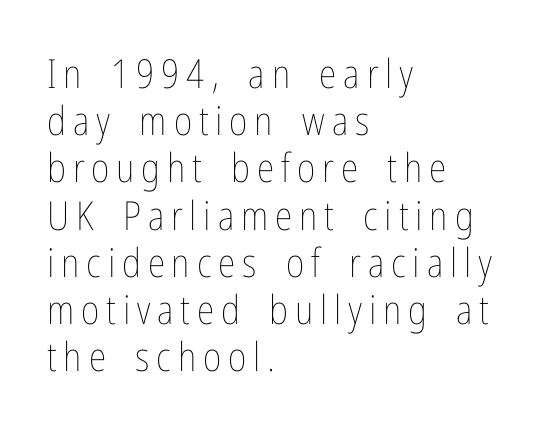
The image shows 40 px thin, condensed type, upright; set left-aligned, line spacing 1.18x, not underlined; low stroke contrast and a medium x-height.
